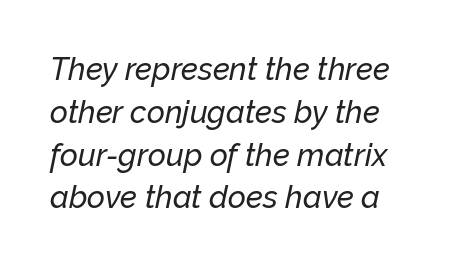
{"italic": "yes", "lean": "right", "slant_degrees": 12, "width": "normal", "stroke_contrast": "low", "x_height": "medium", "monospaced": "no", "underline": "no", "line_spacing": "normal", "line_spacing_ratio": 1.38, "letter_spacing": "normal", "letter_spacing_em": 0.0, "glyph_px": 31}
